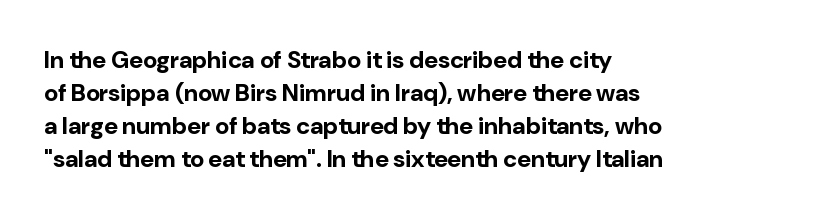
The image shows 24 px bold type, upright; set left-aligned, normal line spacing (1.37x), normal letter spacing, not underlined.
